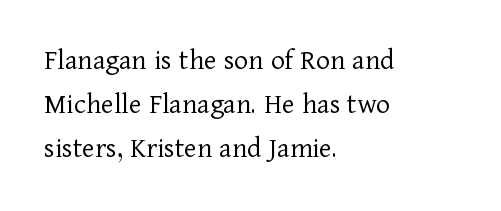
Anything drawn beneath the words? Only blank space. Evenly set lines give the paragraph a standard silhouette. This rendering employs a face with finishing strokes, i.e., a serif. Every row of glyphs begins at an identical x-position on the left.
